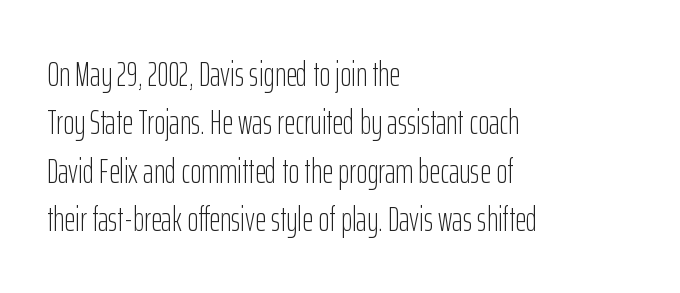
The image shows 34 px light, condensed sans-serif type, upright; set left-aligned, normal line spacing (1.42x), normal letter spacing, not underlined; low stroke contrast and a medium x-height.
